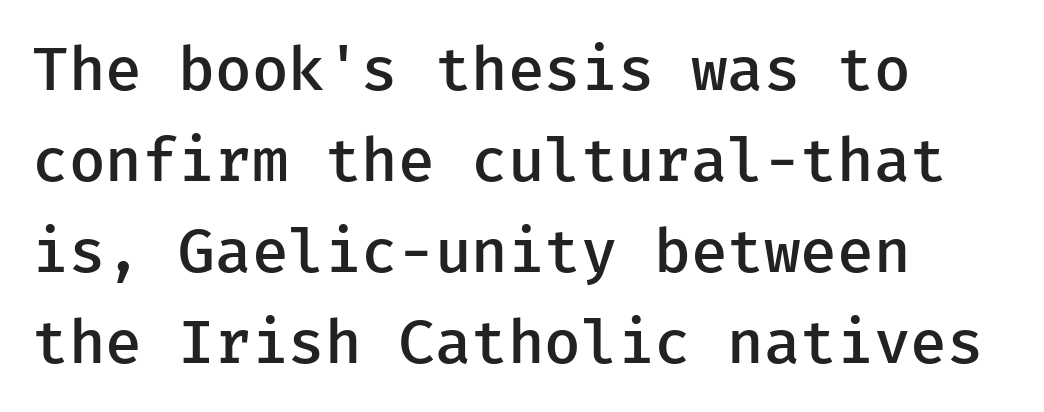
Q: Is the text bold? A: Semi-bold.
Q: Is the text italic (slanted)? A: No, it is upright.
Q: Is the typeface a serif or a sans-serif typeface? A: Sans-serif.
Q: Is the text underlined? A: No.
Q: How is the paragraph aligned? A: Left-aligned.
Q: Is the spacing between letters normal or unusually wide? A: Normal.
Q: Is the spacing between lines tight, normal or loose? A: Normal.
Q: Width (condensed, normal, or wide)? A: Normal.
Q: Stroke contrast? A: Low.
Q: x-height? A: Medium.
